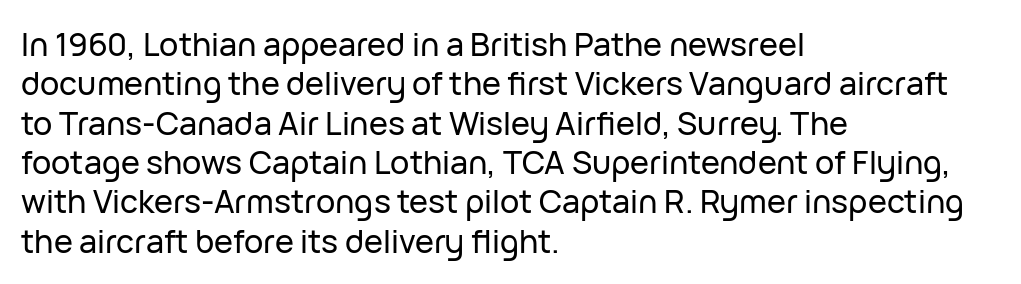
The image shows 32 px sans-serif type, upright; set left-aligned, line spacing 1.23x, normal letter spacing, not underlined; low stroke contrast and a medium x-height.
